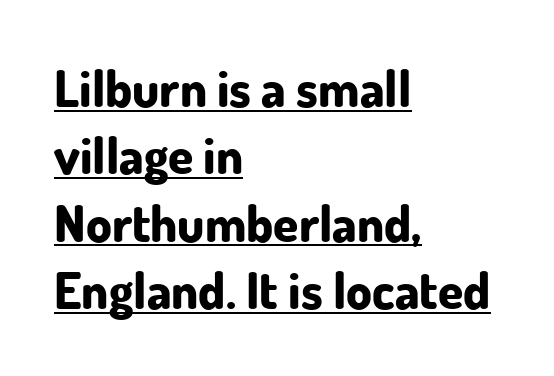
The image shows 51 px bold sans-serif type, upright; set left-aligned, normal line spacing (1.32x), normal letter spacing, underlined; low stroke contrast and a small x-height.
